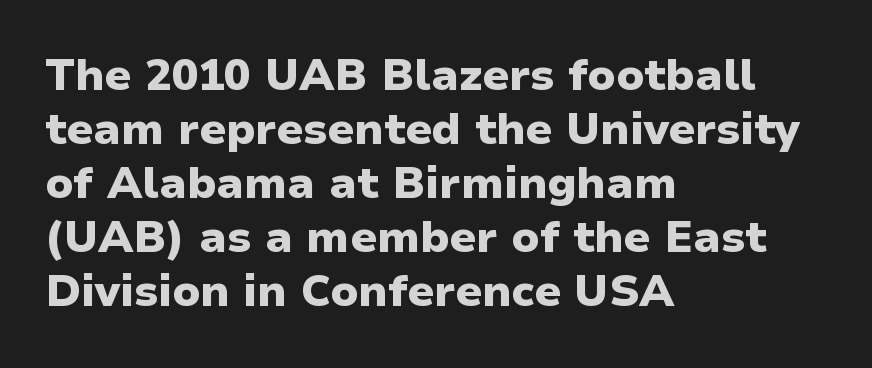
{"serif": "no", "italic": "no", "bold": "yes", "weight": "heavy", "width": "normal", "stroke_contrast": "low", "x_height": "medium", "monospaced": "no", "underline": "no", "align": "left", "line_spacing_ratio": 1.23, "letter_spacing": "normal", "letter_spacing_em": 0.0, "glyph_px": 44}
